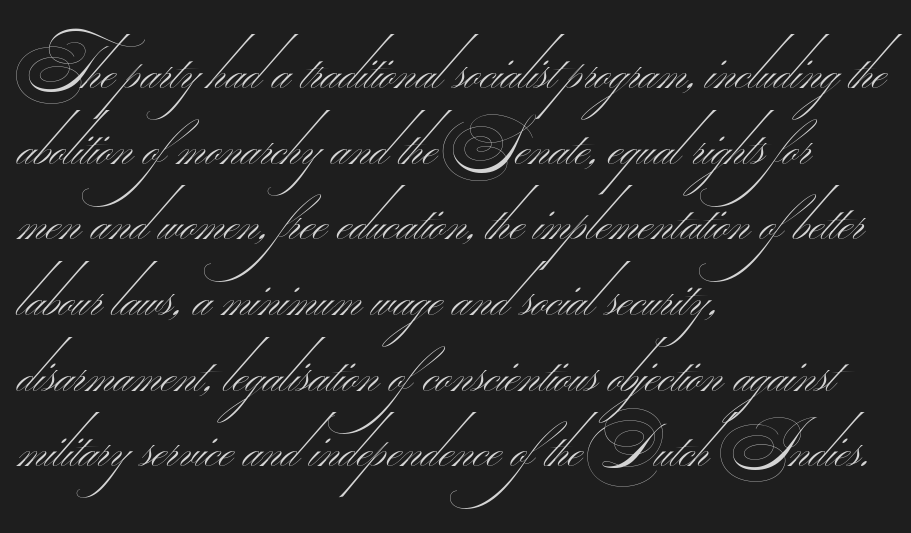
The space directly below the letters is spotless. The typesetting does not lean heavy: it is not bold. All the whitespace from short lines collects on the right. This sample has the flowing, uneven cadence of proportional lettering.
